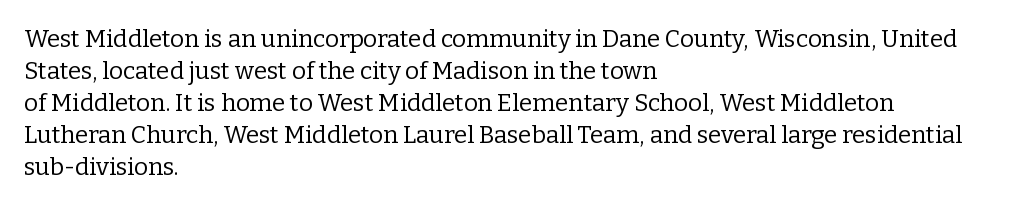
{"italic": "no", "bold": "no", "underline": "no", "align": "left", "line_spacing": "normal", "line_spacing_ratio": 1.33, "letter_spacing": "normal", "letter_spacing_em": 0.0, "glyph_px": 24}
